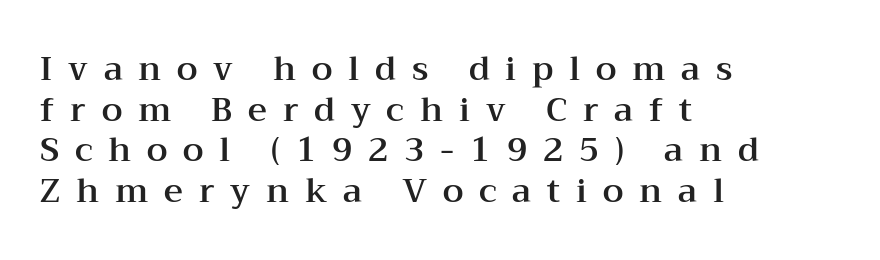
The image shows 33 px wide serif type, upright; set left-aligned, line spacing 1.23x, unusually wide letter spacing (+0.48 em), not underlined; medium stroke contrast and a medium x-height.
